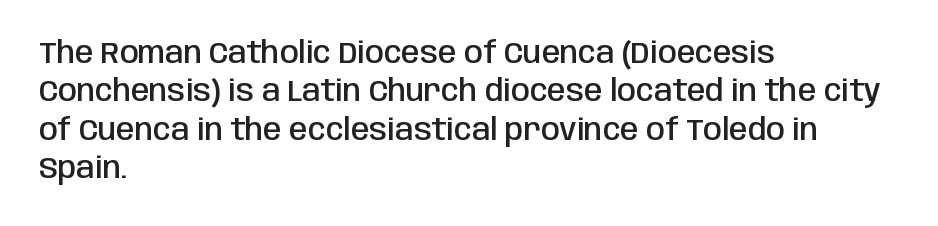
The image shows 30 px semibold, condensed sans-serif type, upright; set left-aligned, normal line spacing (1.28x), normal letter spacing, not underlined; low stroke contrast and a large x-height.
